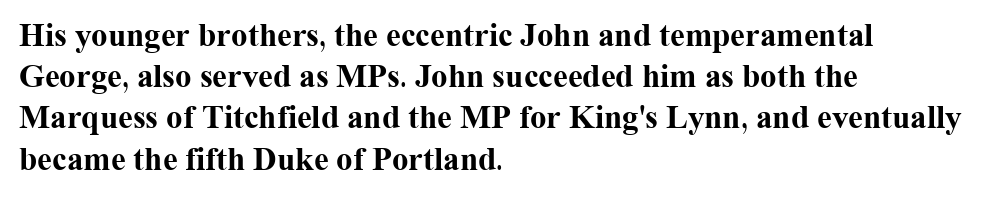
{"serif": "yes", "italic": "no", "bold": "yes", "weight": "bold", "width": "normal", "stroke_contrast": "medium", "x_height": "medium", "monospaced": "no", "underline": "no", "align": "left", "line_spacing": "normal", "line_spacing_ratio": 1.25, "letter_spacing": "normal", "letter_spacing_em": 0.0, "glyph_px": 33}
